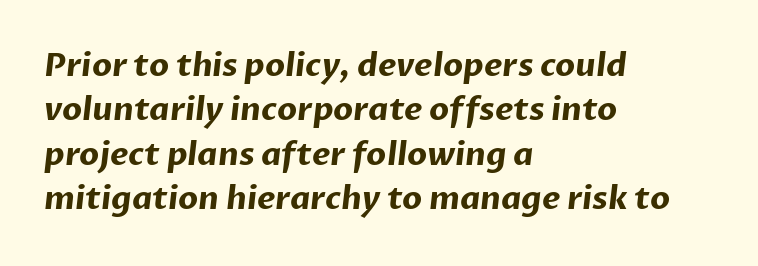
Q: Is the text bold? A: Yes.
Q: Is the typeface a serif or a sans-serif typeface? A: Sans-serif.
Q: Is the text underlined? A: No.
Q: How is the paragraph aligned? A: Left-aligned.
Q: Is the spacing between letters normal or unusually wide? A: Normal.
Q: Is the spacing between lines tight, normal or loose? A: Normal.
Q: Width (condensed, normal, or wide)? A: Normal.
Q: Stroke contrast? A: Low.
Q: x-height? A: Medium.
Q: Monospaced? A: No.
